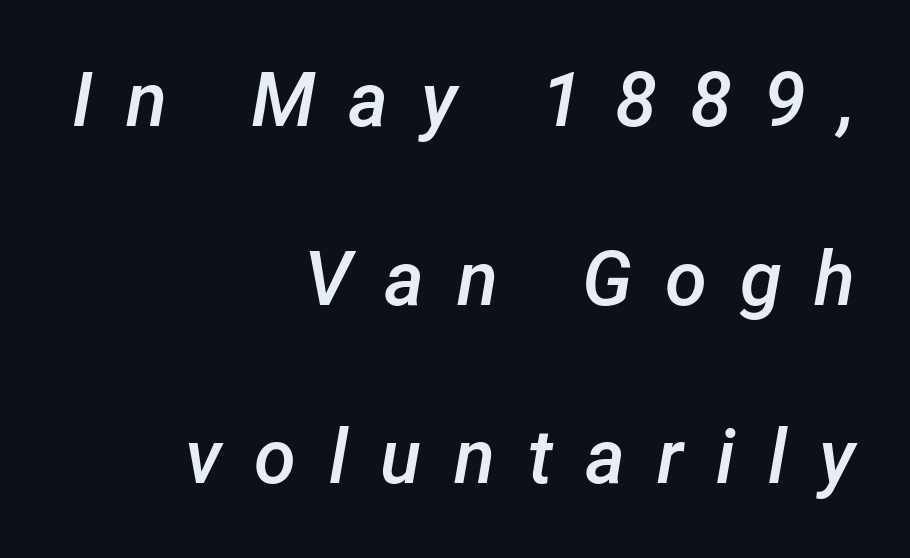
Q: Is the text bold? A: Semi-bold.
Q: Is the text italic (slanted)? A: Yes, it leans right by about 12 degrees.
Q: Is the text underlined? A: No.
Q: How is the paragraph aligned? A: Right-aligned.
Q: Is the spacing between letters normal or unusually wide? A: Unusually wide.
Q: Is the spacing between lines tight, normal or loose? A: Loose.
Q: Width (condensed, normal, or wide)? A: Normal.
Q: Stroke contrast? A: Low.
Q: x-height? A: Medium.
Q: Monospaced? A: No.
